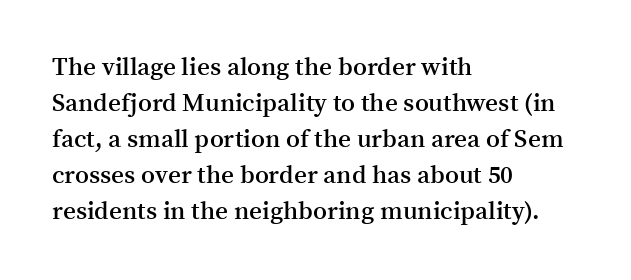
The image shows 25 px text type, upright; set left-aligned, normal line spacing (1.44x), normal letter spacing, not underlined.
